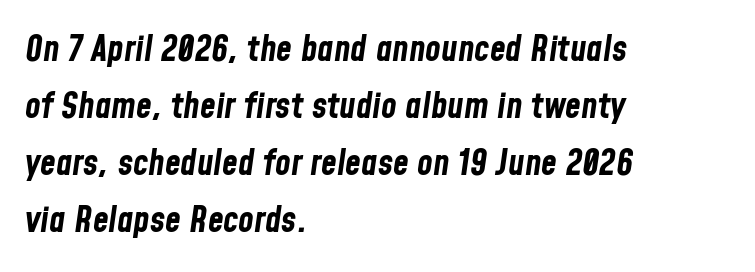
{"italic": "yes", "lean": "right", "slant_degrees": 8, "bold": "yes", "weight": "bold", "width": "condensed", "stroke_contrast": "low", "x_height": "medium", "monospaced": "no", "underline": "no", "align": "left", "line_spacing": "normal", "line_spacing_ratio": 1.58, "letter_spacing": "normal", "letter_spacing_em": 0.0, "glyph_px": 36}
